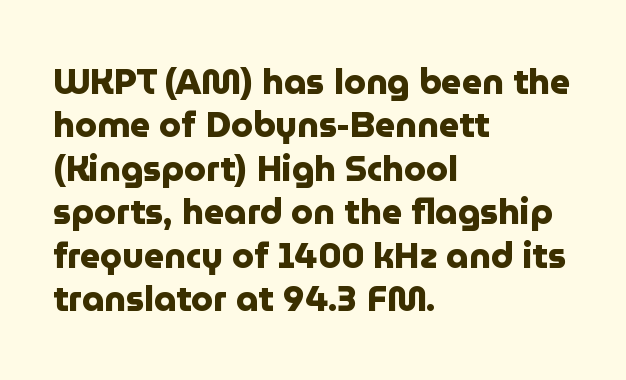
{"serif": "no", "italic": "no", "bold": "yes", "weight": "heavy", "width": "normal", "stroke_contrast": "low", "x_height": "medium", "monospaced": "no", "underline": "no", "align": "left", "line_spacing_ratio": 1.24, "letter_spacing": "normal", "letter_spacing_em": 0.0, "glyph_px": 35}
